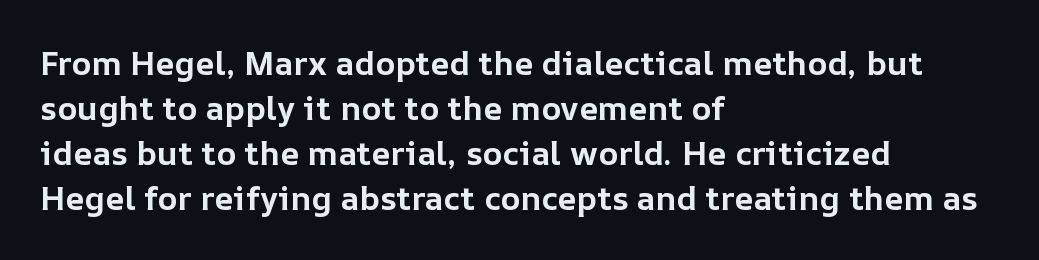
{"italic": "no", "bold": "yes", "weight": "bold", "width": "normal", "stroke_contrast": "low", "x_height": "medium", "monospaced": "no", "underline": "no", "align": "left", "line_spacing": "normal", "line_spacing_ratio": 1.36, "letter_spacing": "normal", "letter_spacing_em": 0.0, "glyph_px": 33}
